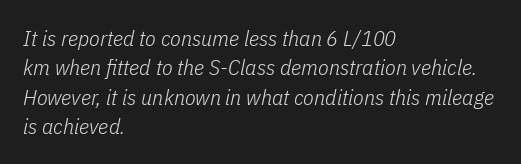
{"italic": "yes", "lean": "right", "slant_degrees": 11, "bold": "no", "underline": "no", "align": "left", "line_spacing": "normal", "line_spacing_ratio": 1.33, "letter_spacing": "normal", "letter_spacing_em": 0.0, "glyph_px": 22}
